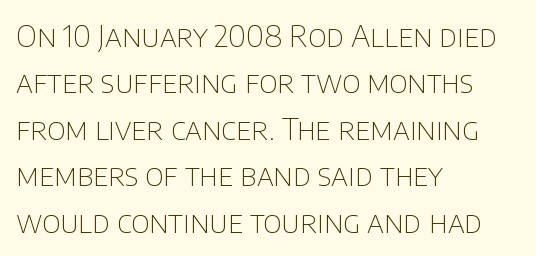
Glyph-to-glyph distance matches everyday printed text. In terms of leading, this rendering sits right in the middle. You can tell it's not italic because the verticals are truly vertical. One-word summary of the alignment: left. The string is rendered with underlining switched off.
